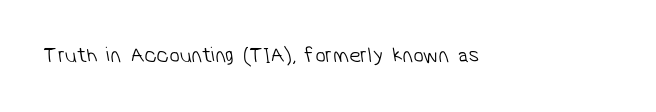
{"bold": "no", "underline": "no", "letter_spacing": "normal", "letter_spacing_em": 0.0, "glyph_px": 21}
